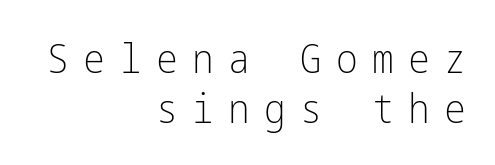
The image shows 41 px light, condensed sans-serif type, upright; set right-aligned, line spacing 1.21x, unusually wide letter spacing (+0.35 em), not underlined; low stroke contrast and a medium x-height.
